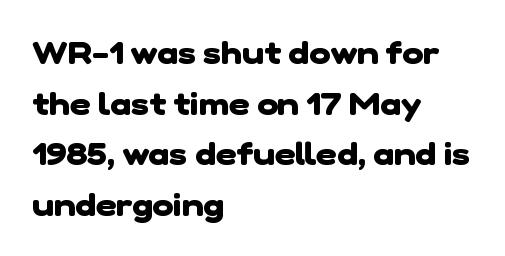
The image shows 32 px heavy sans-serif type; set left-aligned, normal line spacing (1.58x), normal letter spacing, not underlined; low stroke contrast and a medium x-height.
